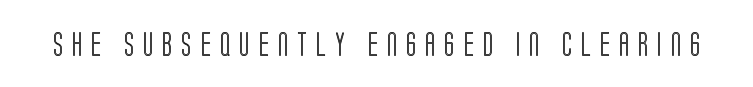
The image shows 24 px text type, upright; set unusually wide letter spacing (+0.37 em), not underlined.
